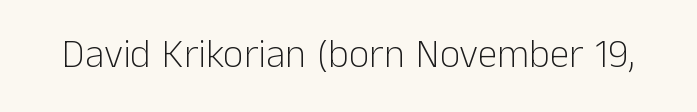
The image shows 40 px light sans-serif type, upright; set normal letter spacing, not underlined; low stroke contrast and a medium x-height.
